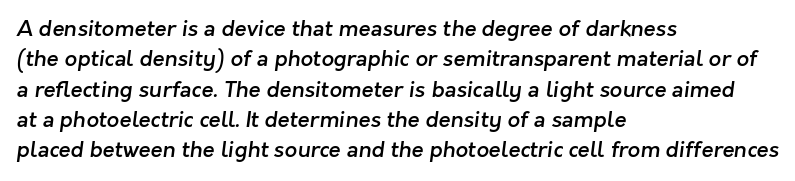
Q: Is the text bold? A: Semi-bold.
Q: Is the text underlined? A: No.
Q: How is the paragraph aligned? A: Left-aligned.
Q: Is the spacing between letters normal or unusually wide? A: Normal.
Q: Is the spacing between lines tight, normal or loose? A: Normal.
